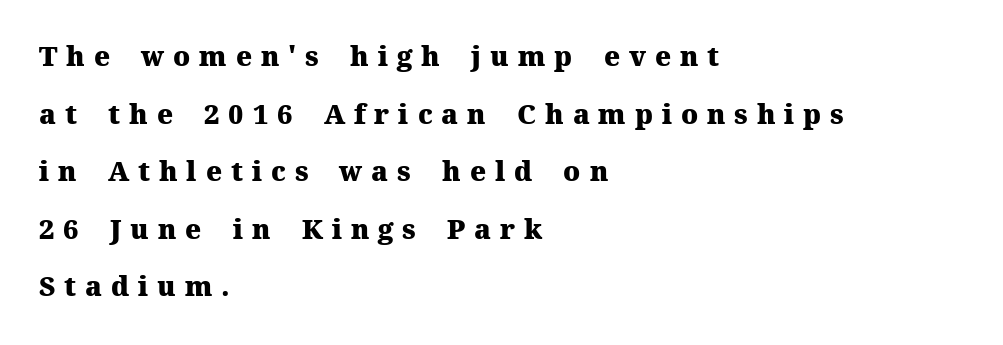
Teacher's note: observe the even left margin — that is flush-left alignment. The line-height multiplier appears high, well above default. Every letter is thick-stroked: bold, no question. The tracking jumps out immediately: characters are airy and widely separated.
